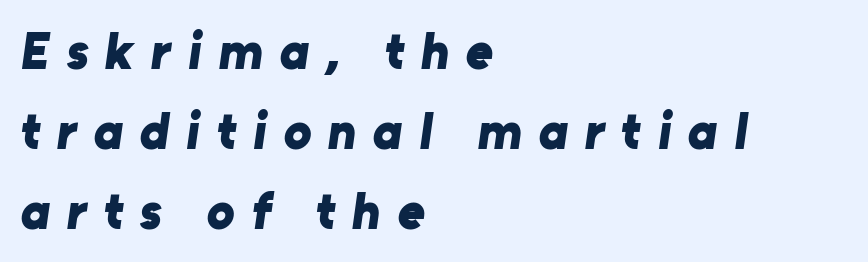
Left-aligned paragraph, ragged on the right. Honestly, there is no underline to notice here at all. Classification — sans serif. Letter spacing: wide.
